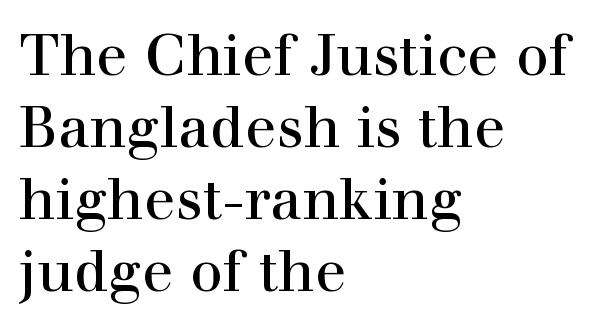
{"serif": "yes", "italic": "no", "width": "normal", "x_height": "medium", "monospaced": "no", "underline": "no", "align": "left", "line_spacing_ratio": 1.24, "letter_spacing": "normal", "letter_spacing_em": 0.0, "glyph_px": 58}
